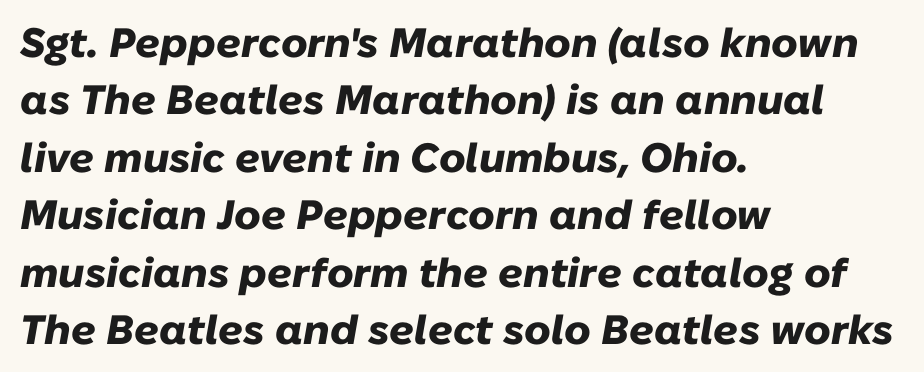
{"italic": "yes", "lean": "right", "slant_degrees": 10, "bold": "yes", "weight": "heavy", "width": "normal", "stroke_contrast": "low", "x_height": "medium", "monospaced": "no", "underline": "no", "align": "left", "line_spacing": "normal", "line_spacing_ratio": 1.4, "letter_spacing": "normal", "letter_spacing_em": 0.0, "glyph_px": 41}
